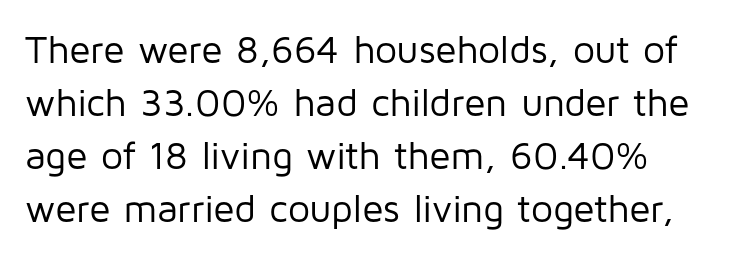
Q: Is the text bold? A: No.
Q: Is the text italic (slanted)? A: No, it is upright.
Q: Is the typeface a serif or a sans-serif typeface? A: Sans-serif.
Q: Is the text underlined? A: No.
Q: How is the paragraph aligned? A: Left-aligned.
Q: Is the spacing between letters normal or unusually wide? A: Normal.
Q: Is the spacing between lines tight, normal or loose? A: Normal.
Q: Width (condensed, normal, or wide)? A: Normal.
Q: Stroke contrast? A: Low.
Q: x-height? A: Medium.
Q: Monospaced? A: No.
